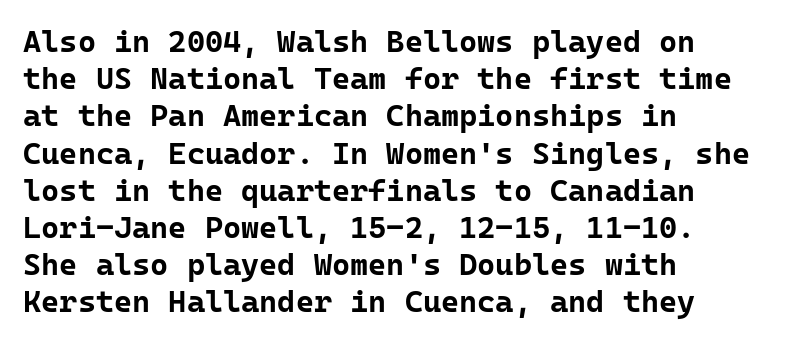
{"serif": "no", "italic": "no", "bold": "yes", "weight": "bold", "width": "normal", "stroke_contrast": "low", "x_height": "medium", "monospaced": "yes", "underline": "no", "align": "left", "line_spacing_ratio": 1.2, "letter_spacing": "normal", "letter_spacing_em": 0.0, "glyph_px": 31}
